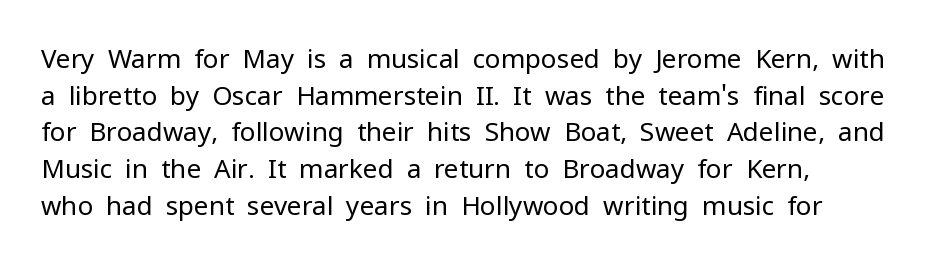
The image shows 26 px text type, upright; set left-aligned, normal line spacing (1.41x), normal letter spacing, not underlined.
